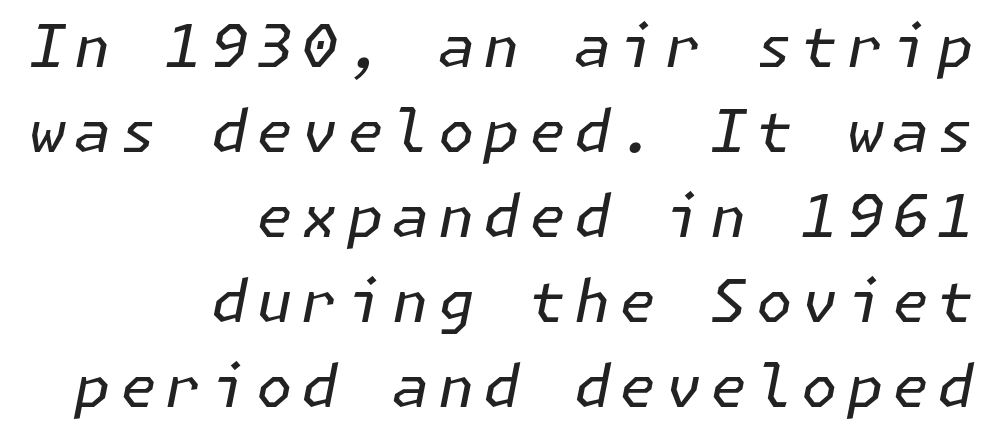
{"italic": "yes", "lean": "right", "slant_degrees": 11, "bold": "no", "weight": "regular", "width": "normal", "stroke_contrast": "low", "x_height": "medium", "underline": "no", "align": "right", "line_spacing": "normal", "line_spacing_ratio": 1.44, "glyph_px": 59}
